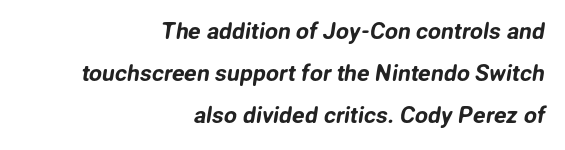
Unmarked baselines from the first word to the last. The gaps between neighbouring characters are ordinary and unremarkable. Horizontally, the lines are justified to the trailing edge only.
